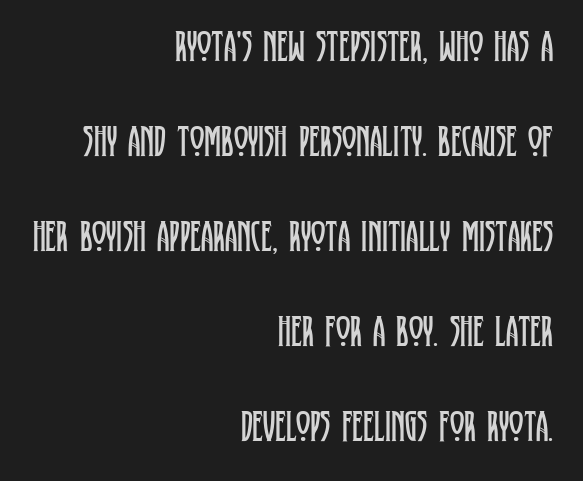
Glyph-to-glyph distance matches everyday printed text. Type without underlining. Think standard paragraph weight, or any step lighter than that. Students, observe: this is what heavily led, spacious text looks like. The paragraph has a hard right edge and a soft left edge. Unlike a clean sans, this face finishes its strokes with serifs.
